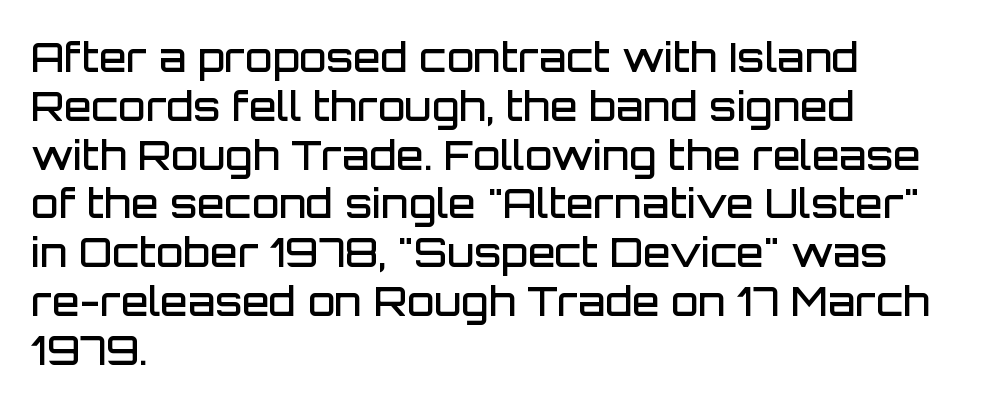
{"serif": "no", "italic": "no", "bold": "semi", "weight": "semibold", "width": "normal", "stroke_contrast": "low", "x_height": "large", "monospaced": "no", "underline": "no", "align": "left", "line_spacing_ratio": 1.22, "letter_spacing": "normal", "letter_spacing_em": 0.0, "glyph_px": 40}
